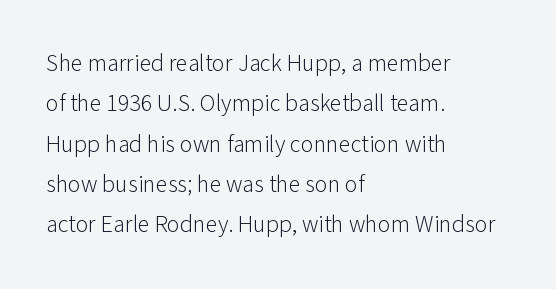
{"italic": "no", "bold": "no", "underline": "no", "align": "left", "line_spacing": "normal", "line_spacing_ratio": 1.68, "letter_spacing": "normal", "letter_spacing_em": 0.0, "glyph_px": 24}
